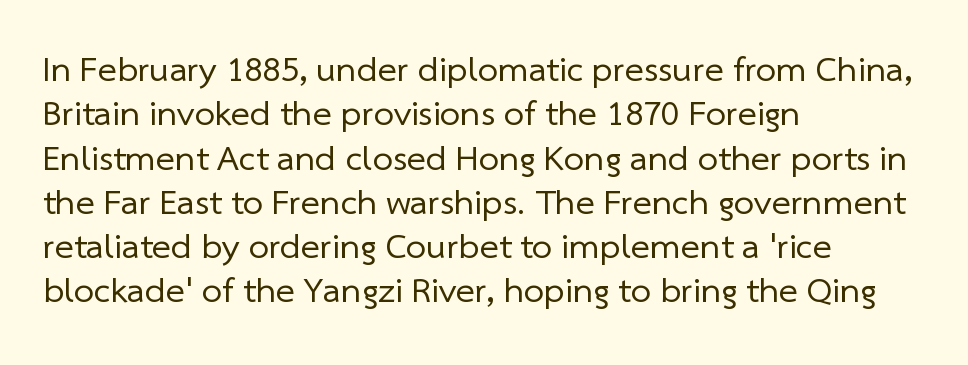
Q: Is the text bold? A: No.
Q: Is the typeface a serif or a sans-serif typeface? A: Sans-serif.
Q: Is the text underlined? A: No.
Q: How is the paragraph aligned? A: Left-aligned.
Q: Is the spacing between letters normal or unusually wide? A: Normal.
Q: Width (condensed, normal, or wide)? A: Normal.
Q: Stroke contrast? A: Low.
Q: x-height? A: Medium.
Q: Monospaced? A: No.
